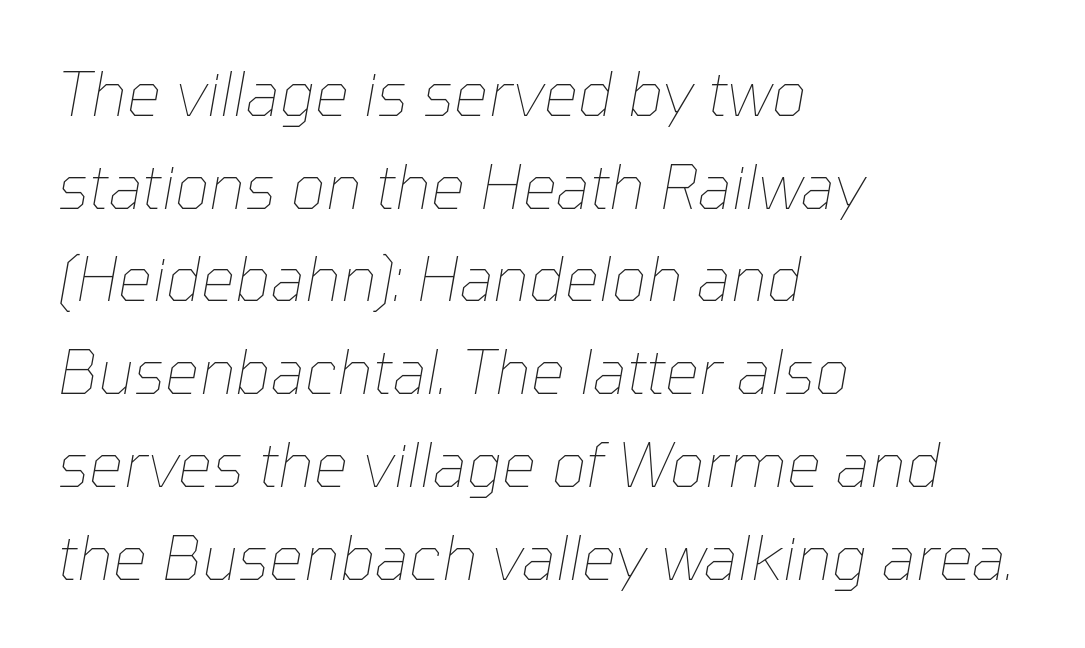
The image shows 61 px thin type, italic (leaning right); set left-aligned, normal line spacing (1.52x), normal letter spacing, not underlined; low stroke contrast and a medium x-height.
